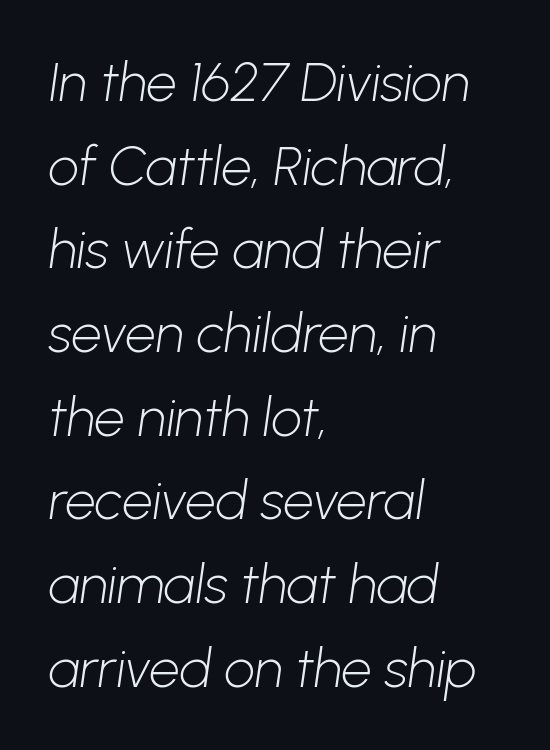
{"serif": "no", "bold": "no", "weight": "light", "width": "normal", "stroke_contrast": "low", "x_height": "medium", "monospaced": "no", "underline": "no", "align": "left", "line_spacing": "normal", "line_spacing_ratio": 1.55, "letter_spacing": "normal", "letter_spacing_em": 0.0, "glyph_px": 54}
